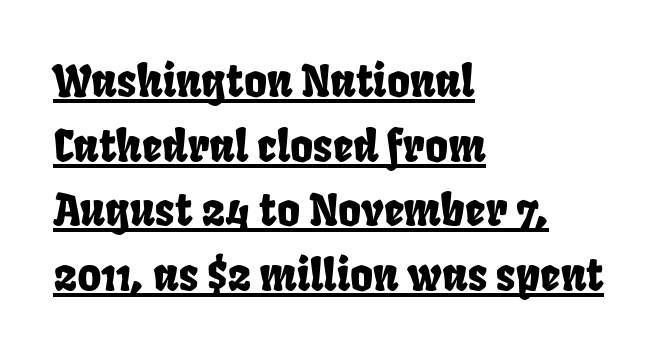
Q: Is the typeface a serif or a sans-serif typeface? A: Sans-serif.
Q: Is the text underlined? A: Yes.
Q: How is the paragraph aligned? A: Left-aligned.
Q: Is the spacing between letters normal or unusually wide? A: Normal.
Q: Is the spacing between lines tight, normal or loose? A: Normal.
Q: Width (condensed, normal, or wide)? A: Condensed.
Q: Stroke contrast? A: Low.
Q: x-height? A: Large.
Q: Monospaced? A: No.
